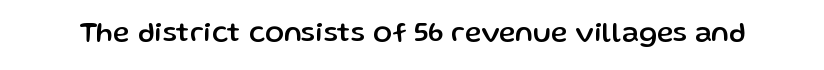
The image shows 28 px sans-serif type, upright; set normal letter spacing, not underlined; low stroke contrast and a medium x-height.
